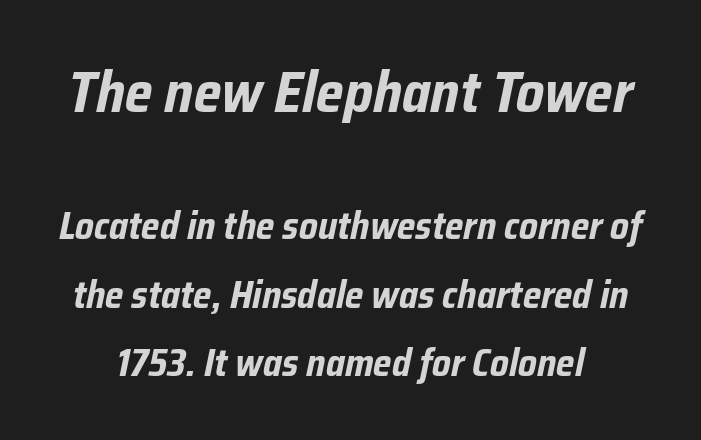
{"italic": "yes", "lean": "right", "slant_degrees": 12, "bold": "yes", "weight": "bold", "width": "condensed", "stroke_contrast": "low", "x_height": "medium", "monospaced": "no", "underline": "no", "line_spacing_ratio": 1.8, "letter_spacing": "normal", "letter_spacing_em": 0.0, "larger_block": "first", "size_ratio": 1.5, "glyph_px": 57}
